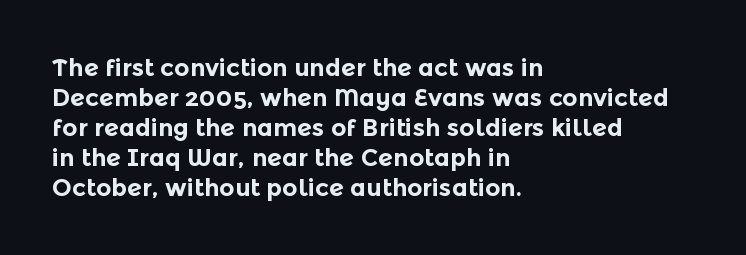
Q: Is the text bold? A: Yes.
Q: Is the text italic (slanted)? A: No, it is upright.
Q: Is the text underlined? A: No.
Q: How is the paragraph aligned? A: Left-aligned.
Q: Is the spacing between letters normal or unusually wide? A: Normal.
Q: Is the spacing between lines tight, normal or loose? A: Normal.
